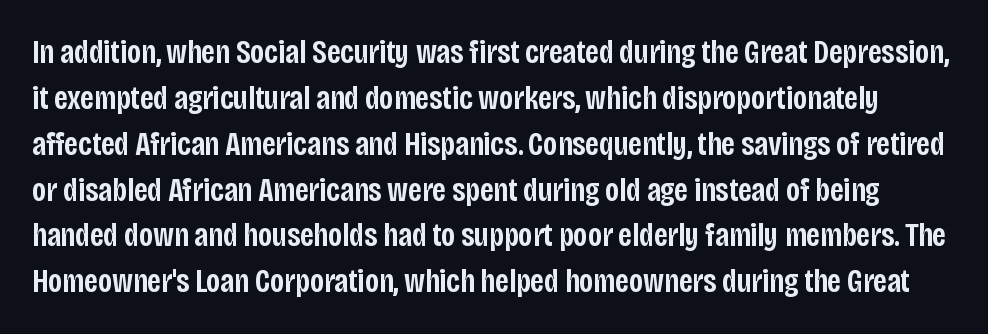
As a designer I'd log this as weight 600, semibold. The foot of each line stays bare and open. Honestly, the letter spacing is just normal — you wouldn't notice it. If you drew a line through each stem, it would be perfectly vertical.
